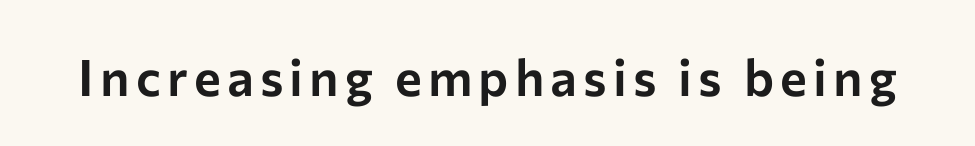
You could not count columns in this text — the font is proportionally spaced. Unmarked baselines from the first word to the last. The type sits square on the baseline with zero lean. The letters carry no serifs — their stems end cleanly without finishing strokes.
